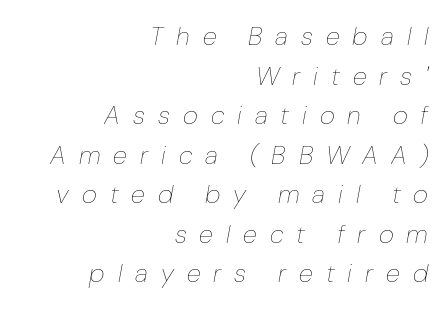
The image shows 26 px text type, italic (leaning right); set right-aligned, normal line spacing (1.52x), unusually wide letter spacing (+0.5 em), not underlined.
